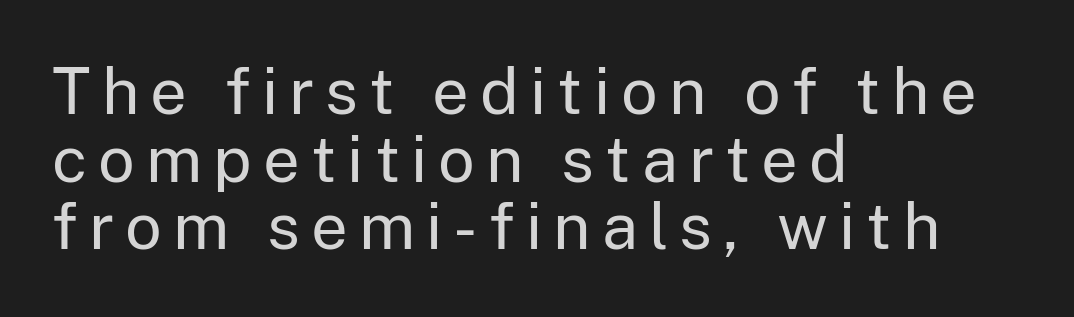
The image shows 65 px regular-weight sans-serif type, upright; set left-aligned, tight line spacing (1.04x), not underlined; low stroke contrast and a medium x-height.
